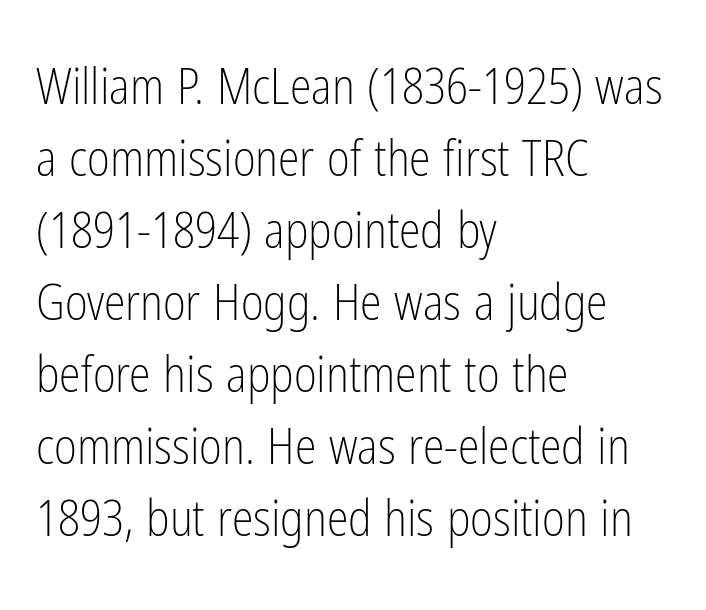
This sample uses plain, unmodified letter spacing. The block of text has a typical density, with ordinary space between rows. Characters remain perfectly vertical along every line. The passage shown is typed in a proportional face where columns would drift. Bare-footed words on every line.
